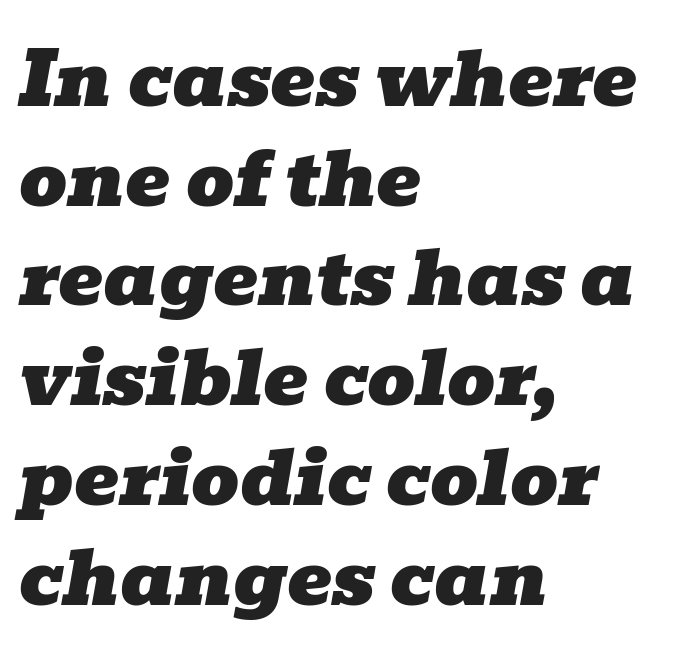
The image shows 75 px wide serif type, italic (leaning right); set left-aligned, normal line spacing (1.33x), normal letter spacing, not underlined; low stroke contrast and a medium x-height.
